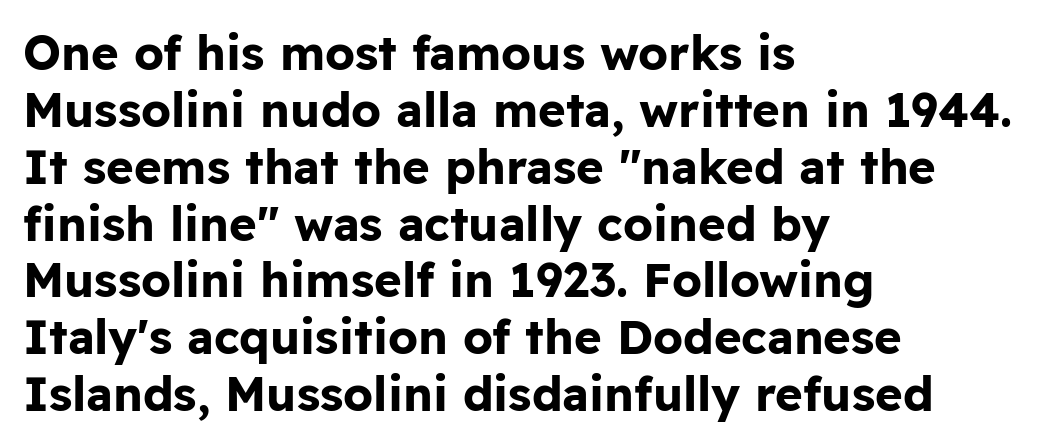
Q: Is the text bold? A: Yes.
Q: Is the text italic (slanted)? A: No, it is upright.
Q: Is the typeface a serif or a sans-serif typeface? A: Sans-serif.
Q: Is the text underlined? A: No.
Q: How is the paragraph aligned? A: Left-aligned.
Q: Is the spacing between letters normal or unusually wide? A: Normal.
Q: Width (condensed, normal, or wide)? A: Normal.
Q: Stroke contrast? A: Low.
Q: x-height? A: Medium.
Q: Monospaced? A: No.
